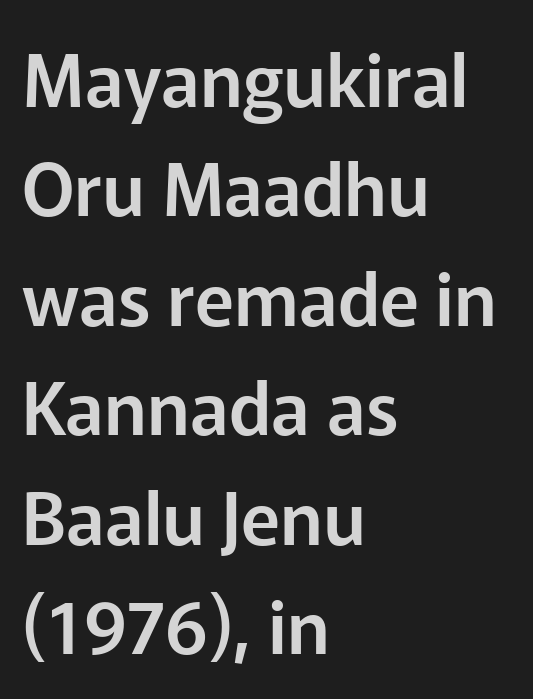
The image shows 73 px sans-serif type, upright; set left-aligned, normal line spacing (1.5x), normal letter spacing, not underlined; low stroke contrast and a medium x-height.
